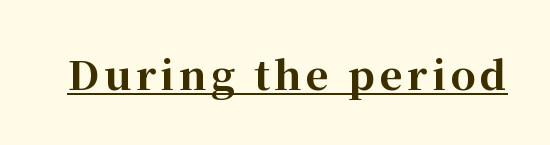
Descenders here cross a horizontal rule under the line. Weight: bold. Proportional: the letters do not fall into vertical columns. The rendering shows small feet on the letterforms — a serif design. Italic? Not at all — the glyphs are vertical.
